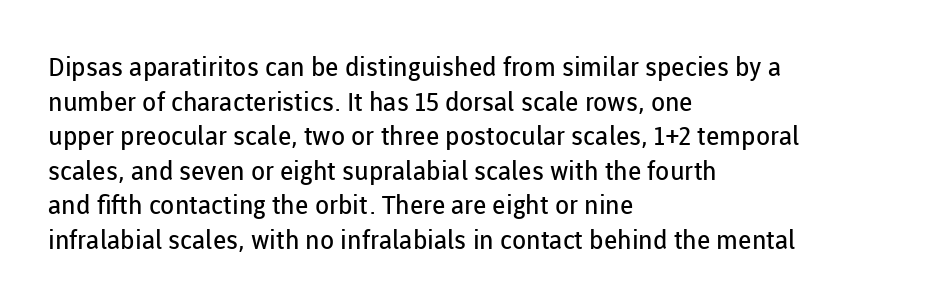
The image shows 26 px text type, upright; set left-aligned, normal line spacing (1.33x), normal letter spacing, not underlined.
